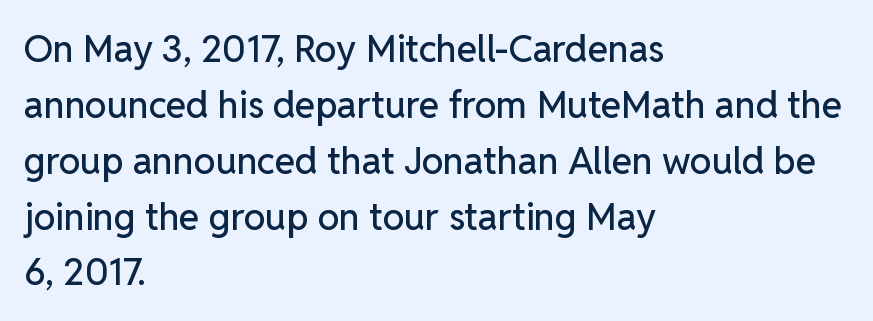
The image shows 37 px sans-serif type, upright; set left-aligned, normal line spacing (1.51x), normal letter spacing, not underlined; low stroke contrast and a medium x-height.
